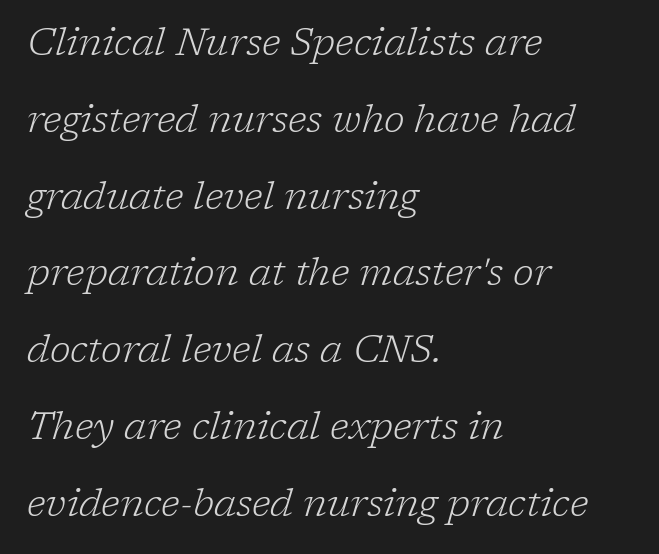
{"serif": "yes", "italic": "yes", "lean": "right", "slant_degrees": 17, "bold": "no", "weight": "light", "width": "normal", "stroke_contrast": "low", "x_height": "medium", "monospaced": "no", "underline": "no", "align": "left", "line_spacing": "loose", "line_spacing_ratio": 2.02, "letter_spacing": "normal", "letter_spacing_em": 0.0, "glyph_px": 38}
